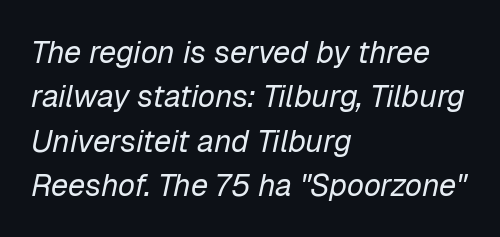
The image shows 31 px regular-weight type, italic (leaning right); set left-aligned, normal line spacing (1.43x), normal letter spacing, not underlined; low stroke contrast and a medium x-height.
